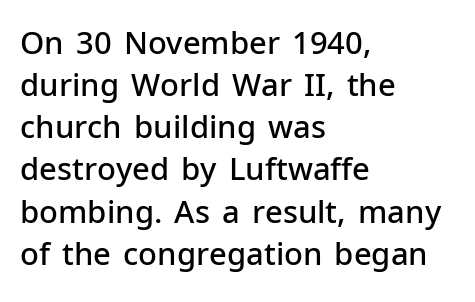
Leading: standard. The letters advance in unequal steps, a hallmark of proportional type. The sample has been set in demibold, a notch under bold. The font family rendered here belongs to the sans-serif group. Nope, not italic — everything's standing straight. Notice how the passage keeps a crisp vertical edge on the left only.
